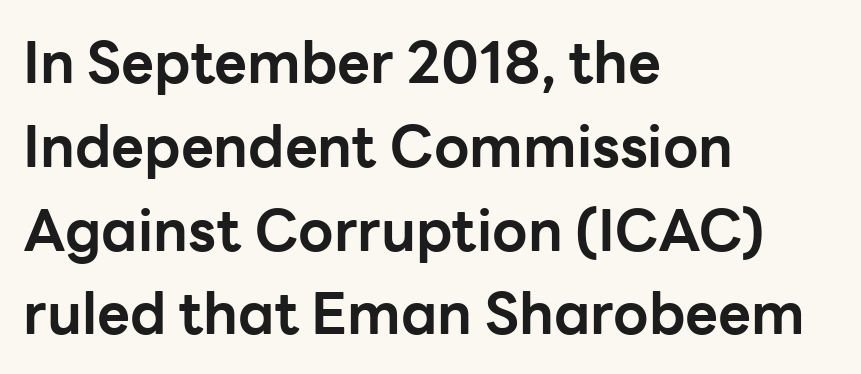
Q: Is the text bold? A: Yes.
Q: Is the text italic (slanted)? A: No, it is upright.
Q: Is the typeface a serif or a sans-serif typeface? A: Sans-serif.
Q: Is the text underlined? A: No.
Q: How is the paragraph aligned? A: Left-aligned.
Q: Is the spacing between letters normal or unusually wide? A: Normal.
Q: Is the spacing between lines tight, normal or loose? A: Normal.
Q: Width (condensed, normal, or wide)? A: Normal.
Q: Stroke contrast? A: Low.
Q: x-height? A: Medium.
Q: Monospaced? A: No.
